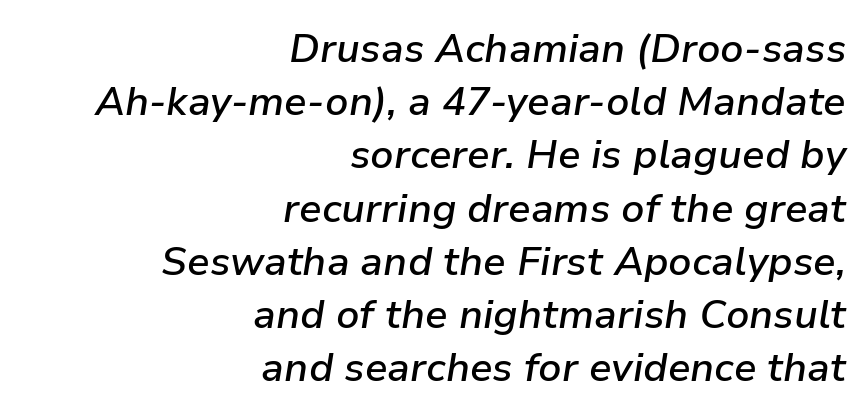
Q: Is the text bold? A: Semi-bold.
Q: Is the text italic (slanted)? A: Yes, it leans right by about 9 degrees.
Q: Is the text underlined? A: No.
Q: How is the paragraph aligned? A: Right-aligned.
Q: Is the spacing between letters normal or unusually wide? A: Normal.
Q: Is the spacing between lines tight, normal or loose? A: Normal.
Q: Width (condensed, normal, or wide)? A: Normal.
Q: Stroke contrast? A: Low.
Q: x-height? A: Medium.
Q: Monospaced? A: No.
